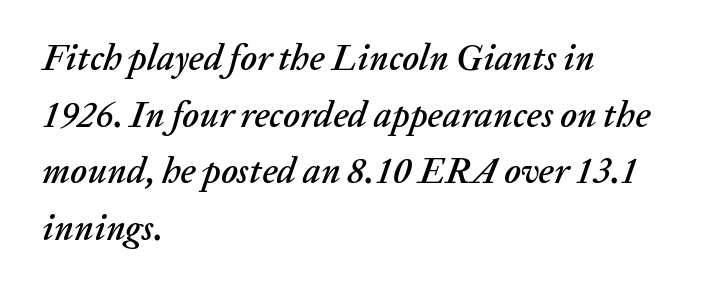
{"italic": "yes", "lean": "right", "slant_degrees": 20, "width": "normal", "stroke_contrast": "low", "x_height": "medium", "monospaced": "no", "underline": "no", "align": "left", "line_spacing": "normal", "line_spacing_ratio": 1.57, "letter_spacing": "normal", "letter_spacing_em": 0.0, "glyph_px": 36}
